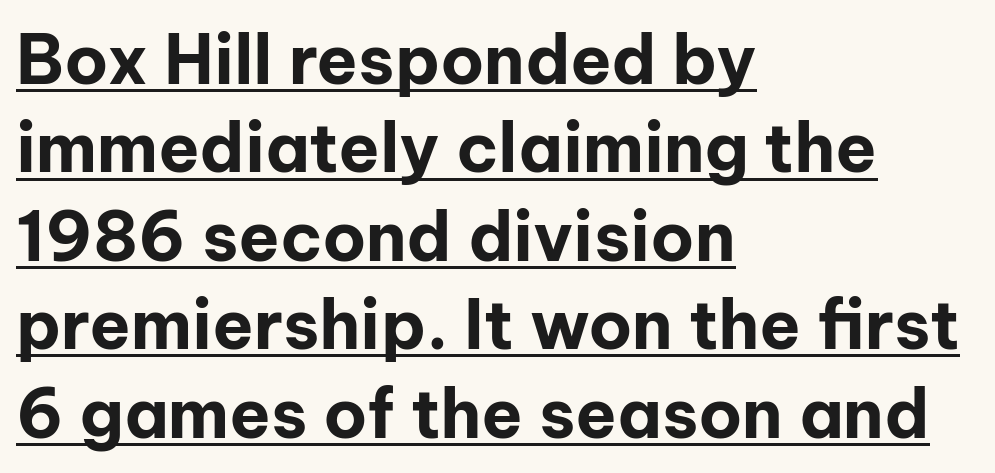
The image shows 68 px bold sans-serif type, upright; set left-aligned, normal line spacing (1.3x), normal letter spacing, underlined; low stroke contrast and a medium x-height.
